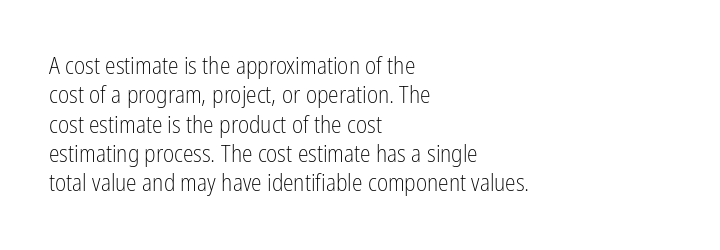
Notice how the stems are strictly vertical — no italics here. Standard letterfit; no display-style spreading of the glyphs. The space beneath each line is pristine and unruled. Counters stay open thanks to moderate or lighter strokes. A classic flush-left, rag-right setting is used for this passage.
